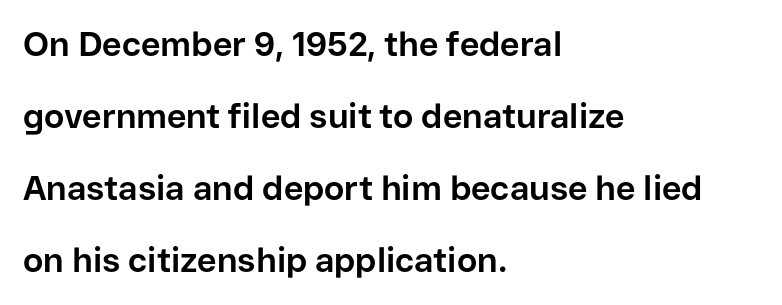
Every row of glyphs begins at an identical x-position on the left. Does the weight exceed regular? Yes, all the way to bold. Horizontal bands of white between lines are thick stripes. This is the regular roman posture of the typeface.
